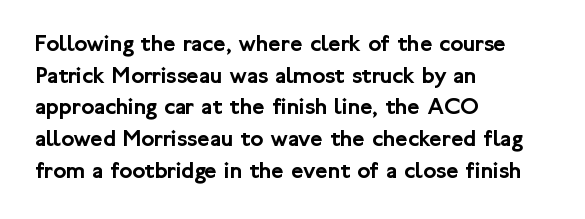
{"italic": "no", "underline": "no", "align": "left", "line_spacing": "normal", "line_spacing_ratio": 1.32, "letter_spacing": "normal", "letter_spacing_em": 0.0, "glyph_px": 24}
